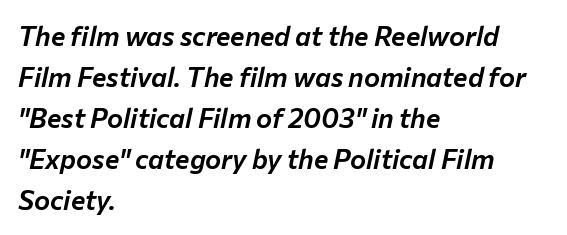
The image shows 27 px text type, italic (leaning right); set left-aligned, normal line spacing (1.52x), normal letter spacing, not underlined.
